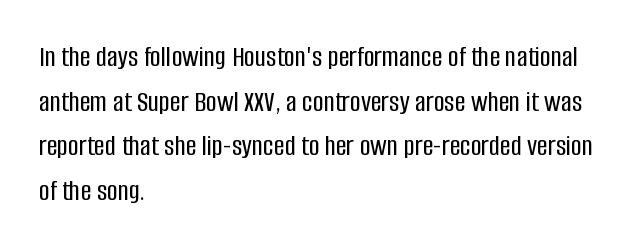
A sans-serif font was chosen for this passage. Reading down the column, the eye jumps a familiar distance to each next line. The compositor pushed each line to the left boundary. A typesetter would call this zero additional tracking. Italic: no, the glyphs are upright roman. Do the characters align in a grid? No, the font is proportional.
